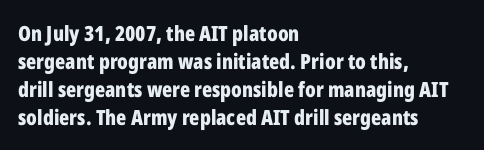
The image shows 21 px bold type, upright; set left-aligned, normal line spacing (1.33x), normal letter spacing, not underlined.
